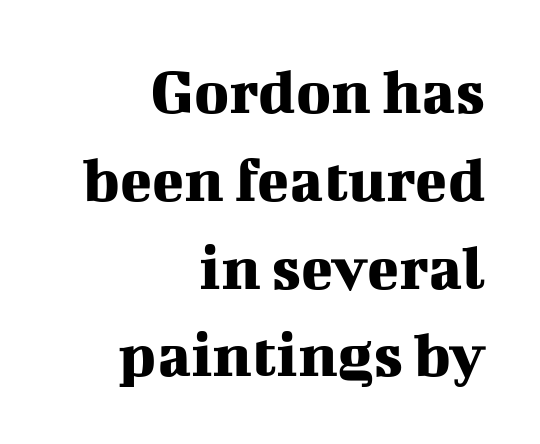
{"serif": "yes", "italic": "no", "width": "normal", "stroke_contrast": "medium", "x_height": "medium", "monospaced": "no", "underline": "no", "align": "right", "line_spacing": "normal", "line_spacing_ratio": 1.33, "letter_spacing": "normal", "letter_spacing_em": 0.0, "glyph_px": 66}
